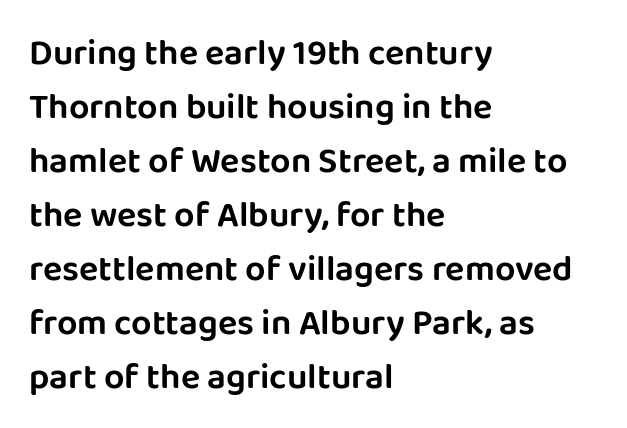
Font category for this specimen: sans-serif. What's the leading like? Ordinary, nothing unusual. Here the designer chose a conventional face with non-uniform glyph widths. Rule under the text: the space is simply empty. Do the letters lean? They stand straight. Here the glyphs are tracked normally, forming tight word shapes.
